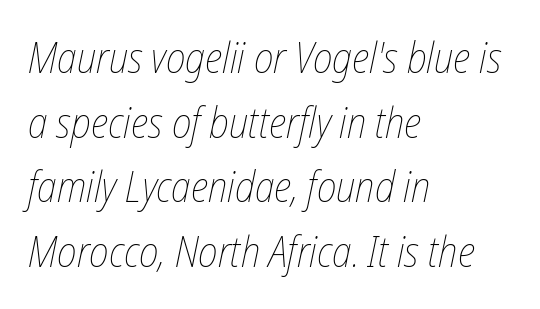
Proportional: the letters do not fall into vertical columns. What's the leading like? Ordinary, nothing unusual. Quick note: italic. The rendering keeps characters at their native spacing. A classic flush-left, rag-right setting is used for this passage.
